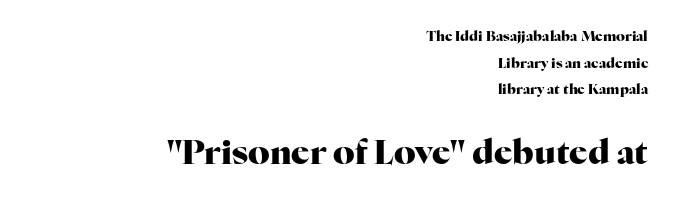
Thick stems and heavy bowls — unmistakably bold. Each new line begins a long way beneath the previous one. Glance below the letters and you will spot only blank space. Vertical strokes here are truly vertical.
